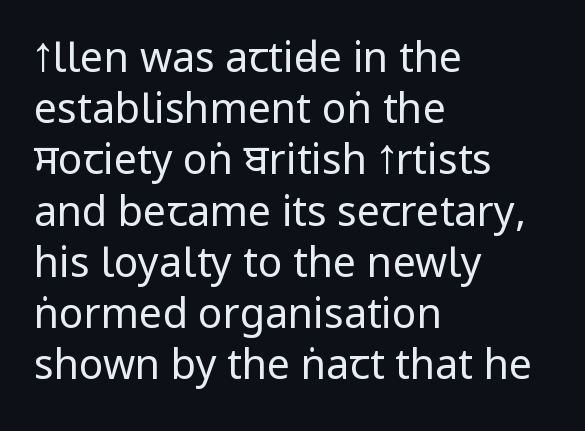
The image shows 41 px regular-weight, condensed sans-serif type, upright; set left-aligned, normal line spacing (1.25x), normal letter spacing, not underlined; low stroke contrast.
